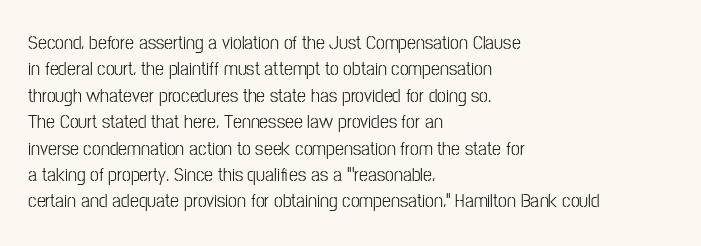
Characters remain perfectly vertical along every line. Rows of type keep a routine distance in the vertical direction. The face looks like a standard text weight, possibly lighter. Letter spacing: default. Each row of text sits above clean, open space.
